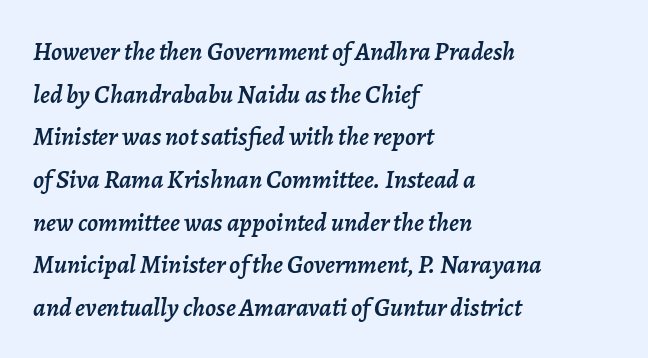
Leading: standard. If you drew a line through each stem, it would be angled. The passage shown has conventional tracking throughout. Rule under the text: the space is simply empty. Reading down the block, your eye returns to a fixed left position each line.
